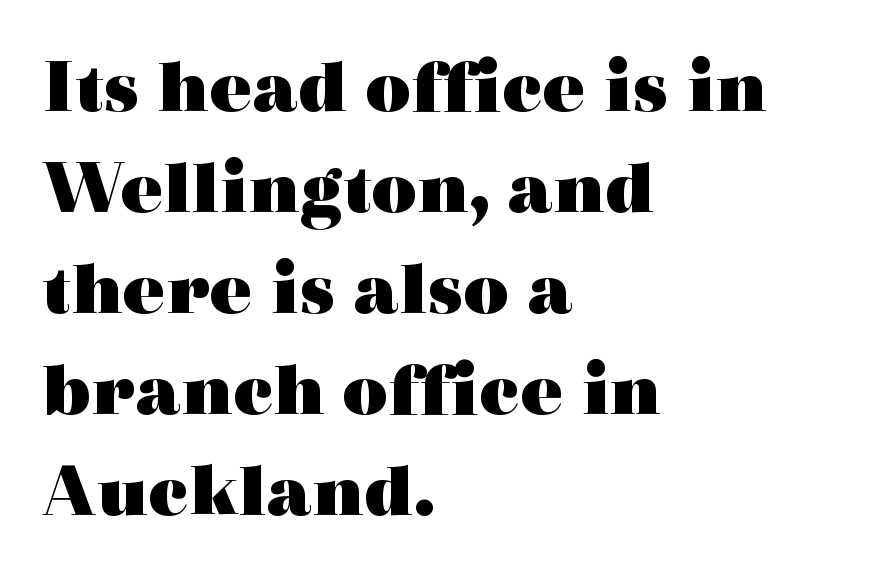
The image shows 79 px heavy, wide serif type, upright; set left-aligned, normal line spacing (1.28x), normal letter spacing, not underlined; a medium x-height.
